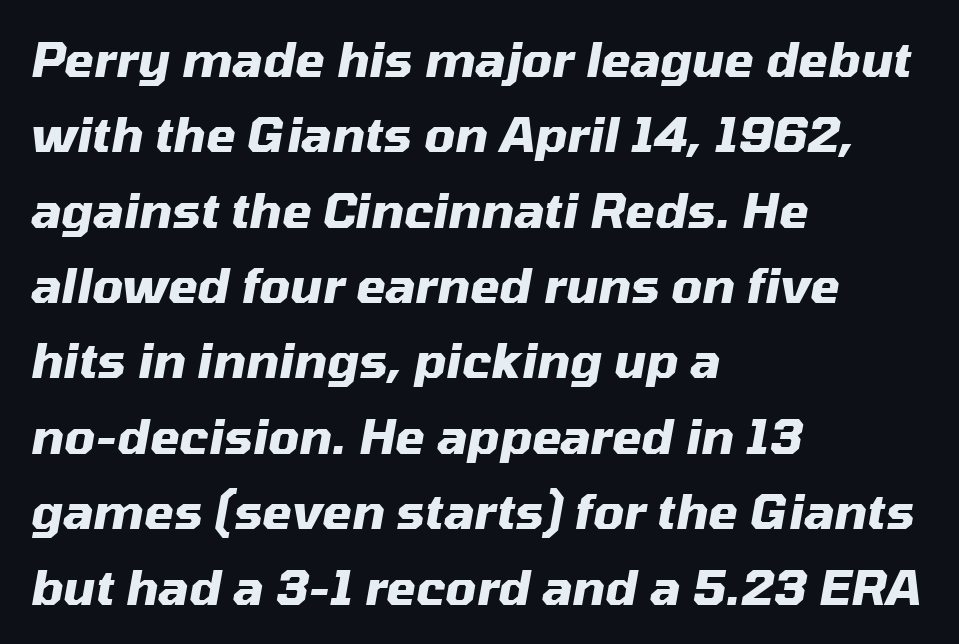
Q: Is the text bold? A: Yes.
Q: Is the text italic (slanted)? A: Yes, it leans right by about 10 degrees.
Q: Is the text underlined? A: No.
Q: How is the paragraph aligned? A: Left-aligned.
Q: Is the spacing between letters normal or unusually wide? A: Normal.
Q: Is the spacing between lines tight, normal or loose? A: Normal.
Q: Width (condensed, normal, or wide)? A: Normal.
Q: Stroke contrast? A: Medium.
Q: x-height? A: Medium.
Q: Monospaced? A: No.
